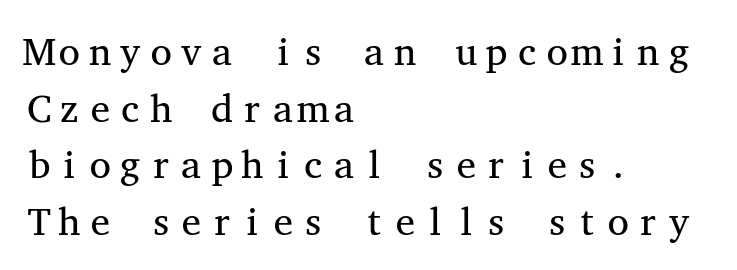
Are there feet on the stems? There are — it's a serif. This sample keeps an unexceptional amount of space between lines. The letters march in equal steps, a hallmark of fixed-pitch type. Notice how the stems are strictly vertical — no italics here. Notice how the passage keeps a crisp vertical edge on the left only.
